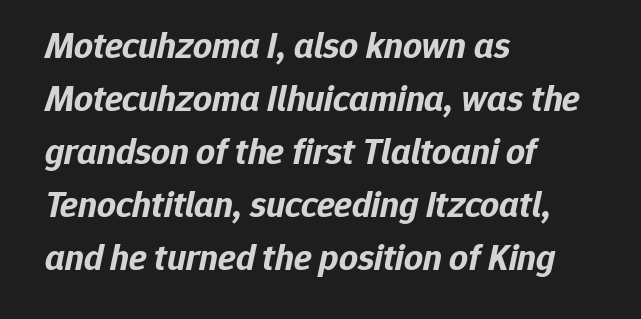
{"italic": "yes", "lean": "right", "slant_degrees": 12, "bold": "yes", "weight": "bold", "width": "normal", "stroke_contrast": "low", "x_height": "medium", "monospaced": "no", "underline": "no", "align": "left", "line_spacing": "normal", "line_spacing_ratio": 1.43, "letter_spacing": "normal", "letter_spacing_em": 0.0, "glyph_px": 37}
